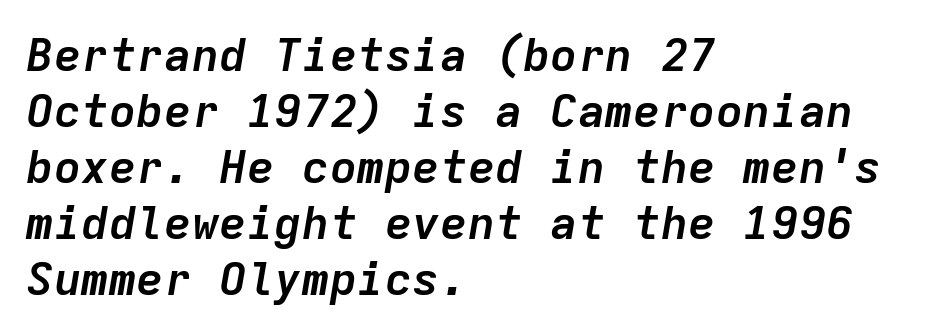
{"italic": "yes", "lean": "right", "slant_degrees": 9, "bold": "yes", "weight": "semibold", "width": "normal", "stroke_contrast": "low", "x_height": "medium", "monospaced": "yes", "underline": "no", "align": "left", "line_spacing_ratio": 1.22, "letter_spacing": "normal", "letter_spacing_em": 0.0, "glyph_px": 46}
